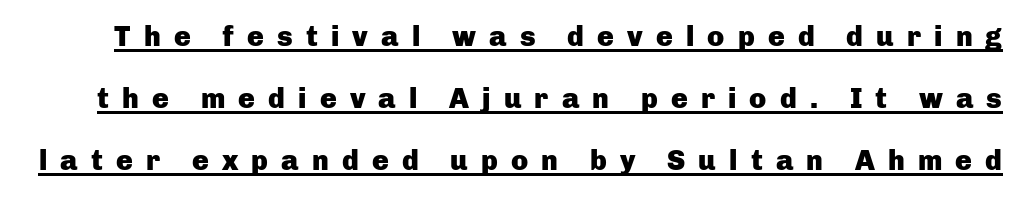
Q: Is the text bold? A: Yes.
Q: Is the text italic (slanted)? A: No, it is upright.
Q: Is the typeface a serif or a sans-serif typeface? A: Sans-serif.
Q: Is the text underlined? A: Yes.
Q: Is the spacing between letters normal or unusually wide? A: Unusually wide.
Q: Is the spacing between lines tight, normal or loose? A: Loose.
Q: Width (condensed, normal, or wide)? A: Normal.
Q: Stroke contrast? A: Low.
Q: x-height? A: Medium.
Q: Monospaced? A: No.
